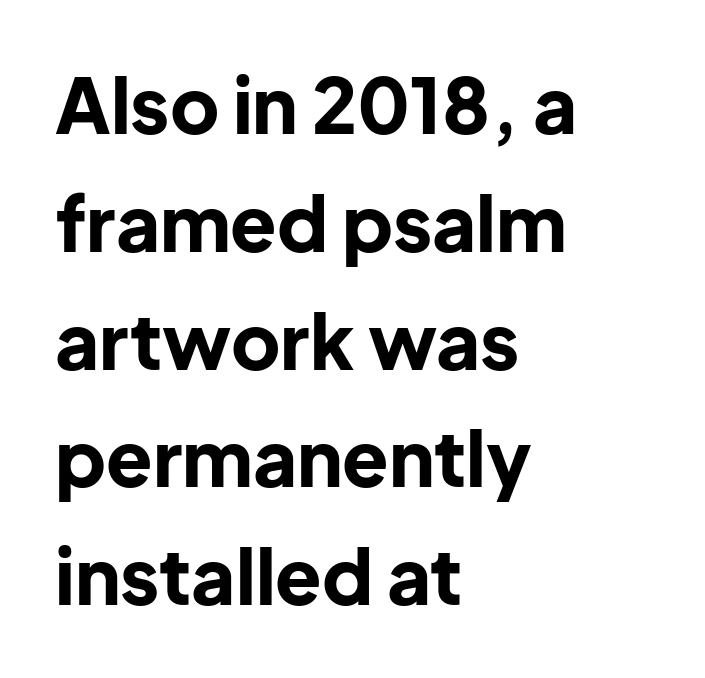
The image shows 76 px bold sans-serif type, upright; set left-aligned, normal line spacing (1.55x), normal letter spacing, not underlined; low stroke contrast and a medium x-height.
